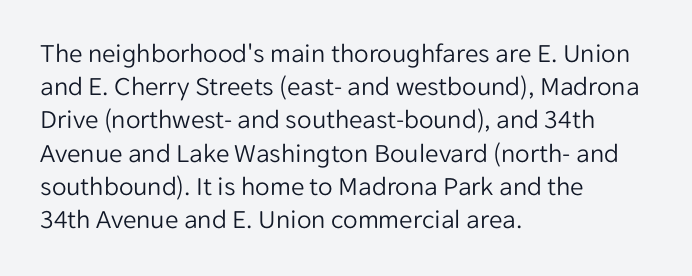
{"italic": "no", "bold": "no", "underline": "no", "align": "left", "line_spacing_ratio": 1.23, "letter_spacing": "normal", "letter_spacing_em": 0.0, "glyph_px": 27}
